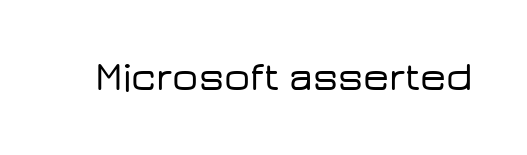
Notice how the stems are strictly vertical — no italics here. Look at the bottom of the vertical strokes: they stop flat, with no serifs. Character widths vary here, with narrow letters taking less room than wide ones. The gaps between neighbouring characters are ordinary and unremarkable. Anything drawn beneath the words? Only blank space.
